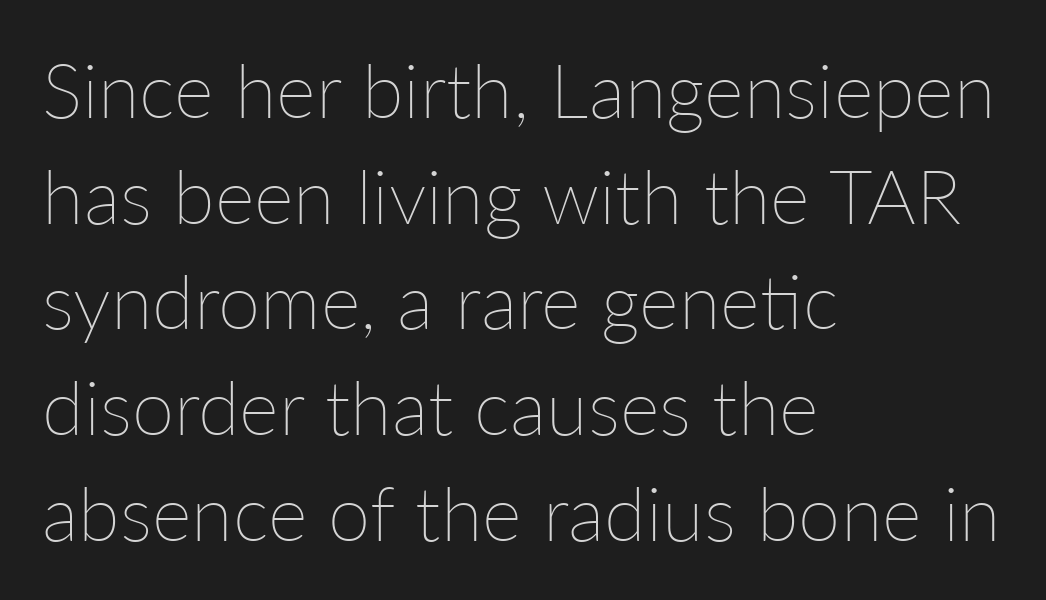
The image shows 76 px thin type, upright; set left-aligned, normal line spacing (1.39x), normal letter spacing, not underlined; low stroke contrast and a medium x-height.
